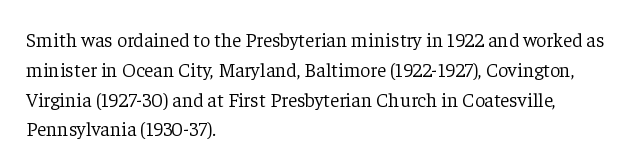
{"italic": "no", "bold": "no", "underline": "no", "align": "left", "line_spacing": "normal", "line_spacing_ratio": 1.49, "letter_spacing": "normal", "letter_spacing_em": 0.0, "glyph_px": 20}
